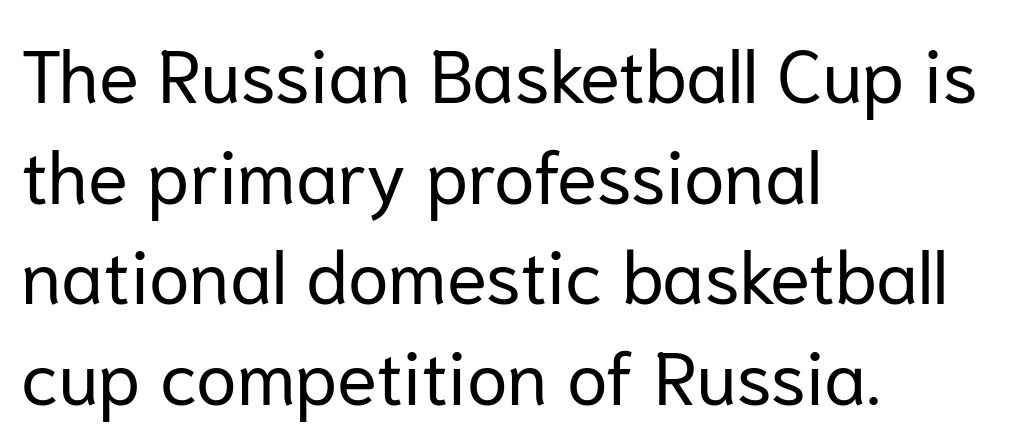
Q: Is the text bold? A: No.
Q: Is the text italic (slanted)? A: No, it is upright.
Q: Is the typeface a serif or a sans-serif typeface? A: Sans-serif.
Q: Is the text underlined? A: No.
Q: How is the paragraph aligned? A: Left-aligned.
Q: Is the spacing between letters normal or unusually wide? A: Normal.
Q: Is the spacing between lines tight, normal or loose? A: Normal.
Q: Width (condensed, normal, or wide)? A: Normal.
Q: Stroke contrast? A: Low.
Q: x-height? A: Medium.
Q: Monospaced? A: No.
